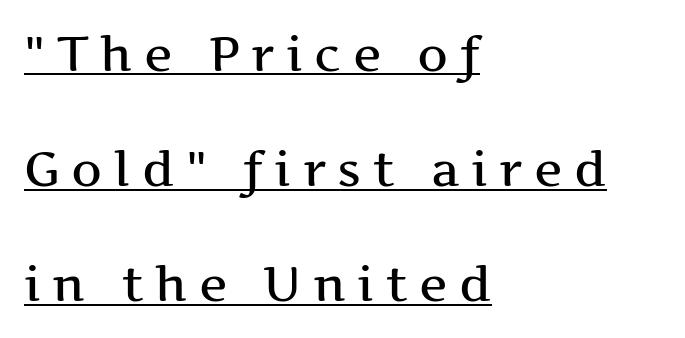
Q: Is the text italic (slanted)? A: No, it is upright.
Q: Is the typeface a serif or a sans-serif typeface? A: Serif.
Q: Is the text underlined? A: Yes.
Q: How is the paragraph aligned? A: Left-aligned.
Q: Is the spacing between letters normal or unusually wide? A: Unusually wide.
Q: Is the spacing between lines tight, normal or loose? A: Loose.
Q: Width (condensed, normal, or wide)? A: Wide.
Q: Stroke contrast? A: Medium.
Q: x-height? A: Medium.
Q: Monospaced? A: No.
